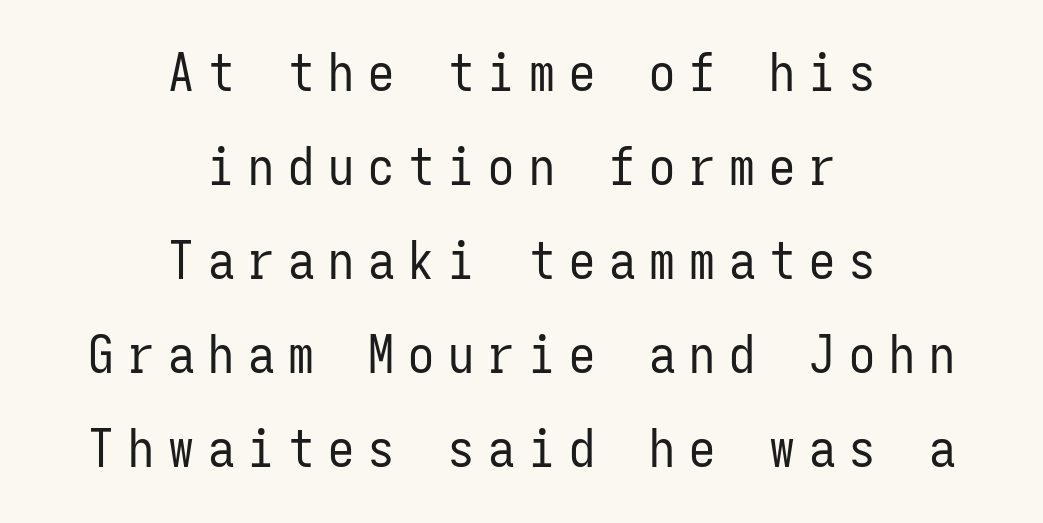
The image shows 52 px regular-weight, condensed sans-serif type, upright, monospaced; set centered, line spacing 1.81x, unusually wide letter spacing (+0.27 em), not underlined; low stroke contrast and a medium x-height.
